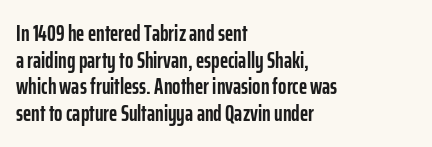
Q: Is the text bold? A: Yes.
Q: Is the text italic (slanted)? A: No, it is upright.
Q: Is the text underlined? A: No.
Q: How is the paragraph aligned? A: Left-aligned.
Q: Is the spacing between letters normal or unusually wide? A: Normal.
